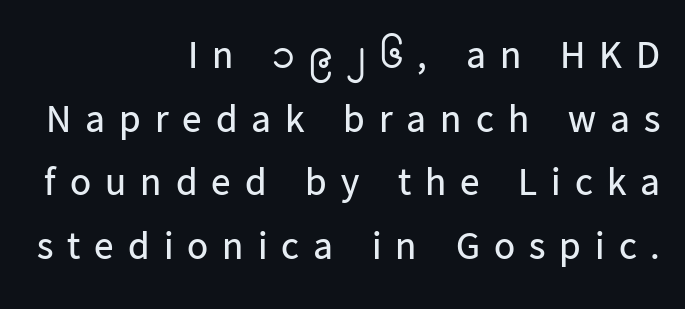
{"serif": "no", "italic": "no", "bold": "no", "weight": "regular", "width": "normal", "stroke_contrast": "low", "x_height": "medium", "monospaced": "no", "underline": "no", "align": "right", "line_spacing": "normal", "line_spacing_ratio": 1.63, "letter_spacing": "wide", "letter_spacing_em": 0.36, "glyph_px": 39}
